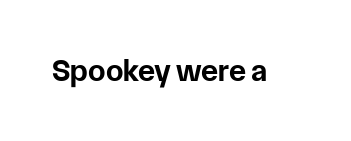
{"serif": "no", "italic": "no", "bold": "yes", "weight": "bold", "width": "normal", "stroke_contrast": "low", "x_height": "medium", "monospaced": "no", "underline": "no", "letter_spacing": "normal", "letter_spacing_em": 0.0, "glyph_px": 31}
